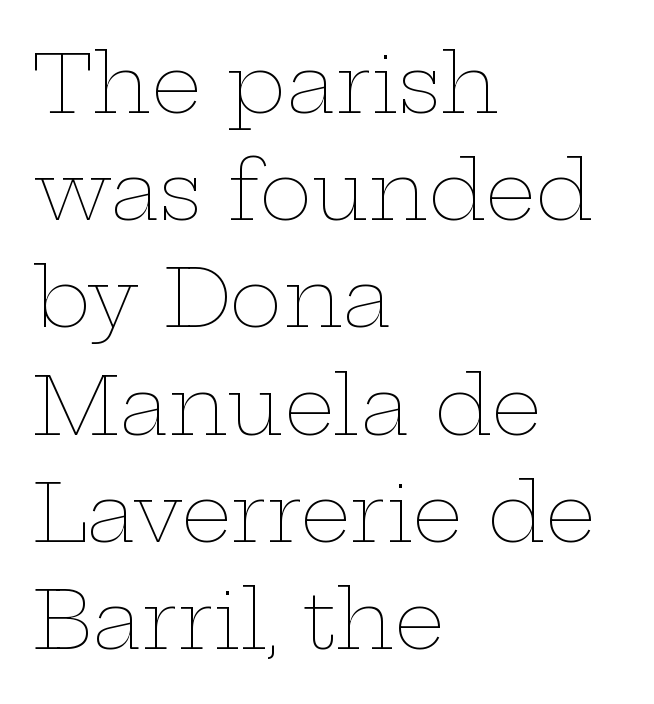
Q: Is the text bold? A: No.
Q: Is the text italic (slanted)? A: No, it is upright.
Q: Is the text underlined? A: No.
Q: How is the paragraph aligned? A: Left-aligned.
Q: Is the spacing between letters normal or unusually wide? A: Normal.
Q: Is the spacing between lines tight, normal or loose? A: Normal.
Q: Width (condensed, normal, or wide)? A: Wide.
Q: Stroke contrast? A: Low.
Q: x-height? A: Medium.
Q: Monospaced? A: No.
